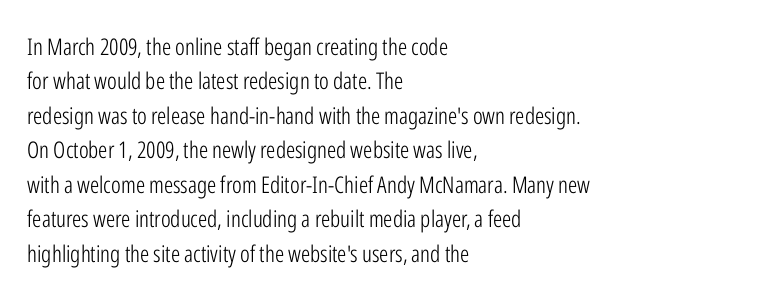
Observe the ordinary spacing: letters are neighbours, not strangers. Only glyphs here, with clear space below each row. Honestly, the row spacing looks completely unremarkable. No letter is thick-stroked: the sample isn't bold.
